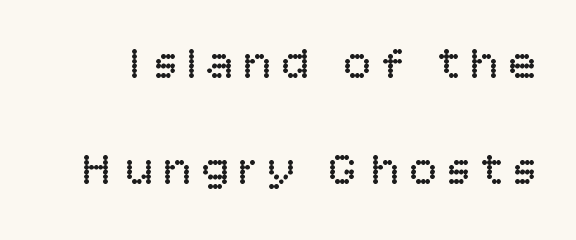
{"serif": "no", "italic": "no", "bold": "no", "weight": "regular", "width": "normal", "stroke_contrast": "low", "x_height": "large", "monospaced": "no", "underline": "no", "line_spacing": "loose", "line_spacing_ratio": 2.21, "glyph_px": 48}
